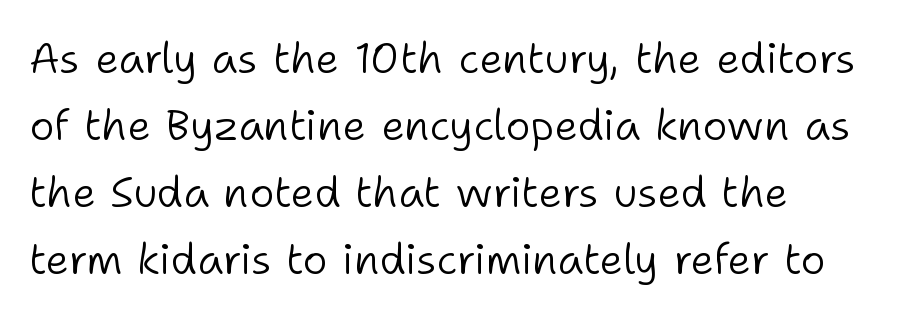
Q: Is the text bold? A: No.
Q: Is the text italic (slanted)? A: No, it is upright.
Q: Is the typeface a serif or a sans-serif typeface? A: Sans-serif.
Q: Is the text underlined? A: No.
Q: How is the paragraph aligned? A: Left-aligned.
Q: Is the spacing between letters normal or unusually wide? A: Normal.
Q: Is the spacing between lines tight, normal or loose? A: Normal.
Q: Width (condensed, normal, or wide)? A: Normal.
Q: Stroke contrast? A: Low.
Q: x-height? A: Medium.
Q: Monospaced? A: No.
